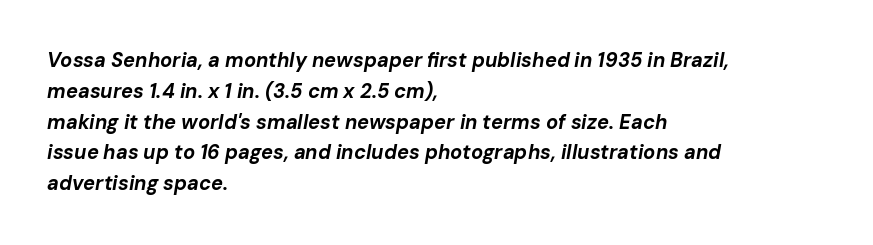
The image shows 20 px bold type, italic (leaning right); set left-aligned, normal line spacing (1.54x), normal letter spacing, not underlined.
